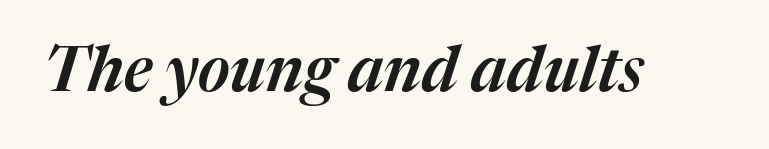
Q: Is the text italic (slanted)? A: Yes, it leans right by about 17 degrees.
Q: Is the text underlined? A: No.
Q: Is the spacing between letters normal or unusually wide? A: Normal.
Q: Width (condensed, normal, or wide)? A: Normal.
Q: Stroke contrast? A: Medium.
Q: x-height? A: Medium.
Q: Monospaced? A: No.
